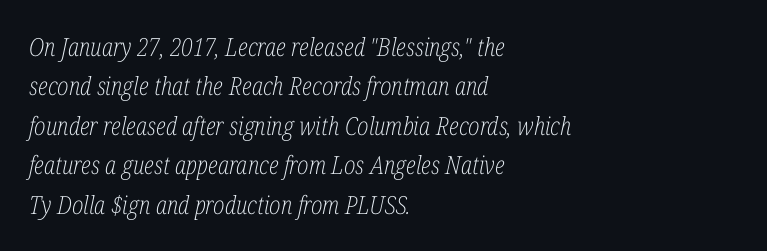
The image shows 25 px text type, italic (leaning right); set left-aligned, normal line spacing (1.58x), normal letter spacing, not underlined.
